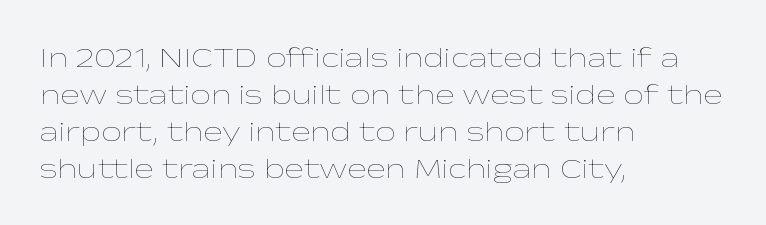
{"italic": "no", "bold": "no", "weight": "thin", "width": "wide", "stroke_contrast": "low", "x_height": "medium", "monospaced": "no", "underline": "no", "align": "left", "line_spacing": "normal", "line_spacing_ratio": 1.28, "letter_spacing": "normal", "letter_spacing_em": 0.0, "glyph_px": 29}
